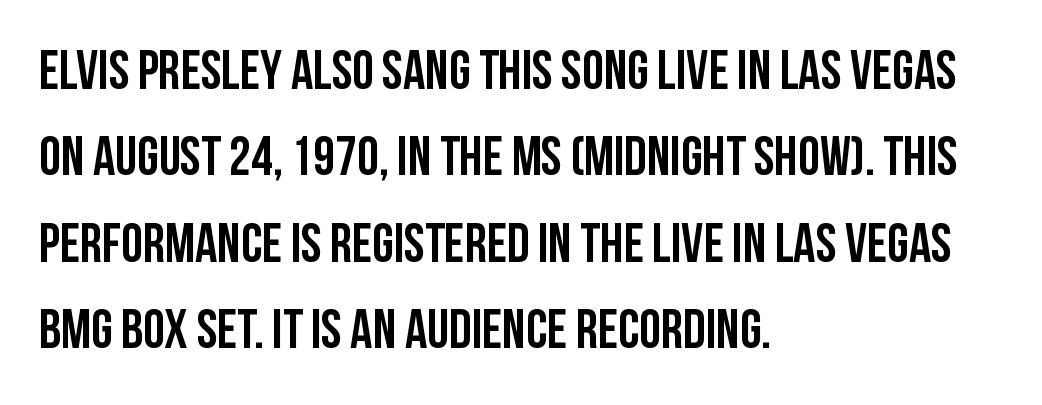
{"serif": "no", "italic": "no", "width": "condensed", "stroke_contrast": "low", "x_height": "large", "monospaced": "no", "underline": "no", "align": "left", "line_spacing": "normal", "line_spacing_ratio": 1.57, "letter_spacing": "normal", "letter_spacing_em": 0.0, "glyph_px": 55}
